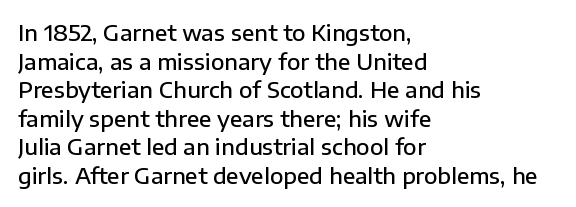
Between one letter and the next there's only the usual sliver of space. Firm but not heavy-handed strokes: this text is semibold. No italicization has been applied; the sample stays upright. Each line starts at the same left margin while the right side varies. Notice how descenders clear the ascenders below comfortably — that's standard leading.
